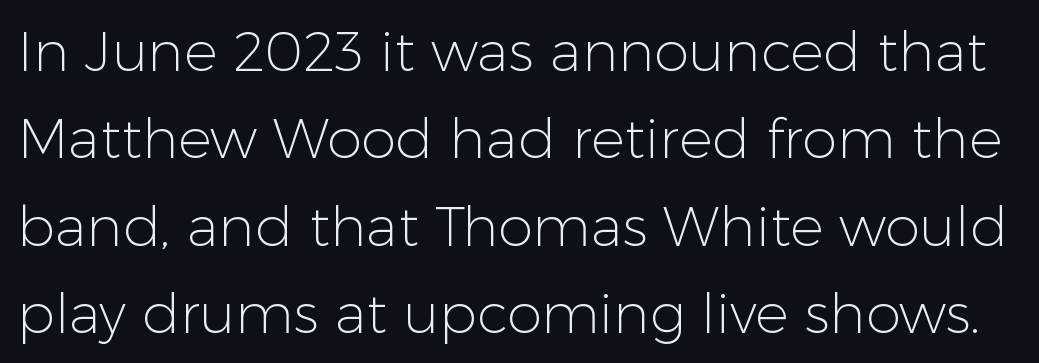
The image shows 56 px light sans-serif type, upright; set normal line spacing (1.56x), normal letter spacing, not underlined; low stroke contrast and a medium x-height.
